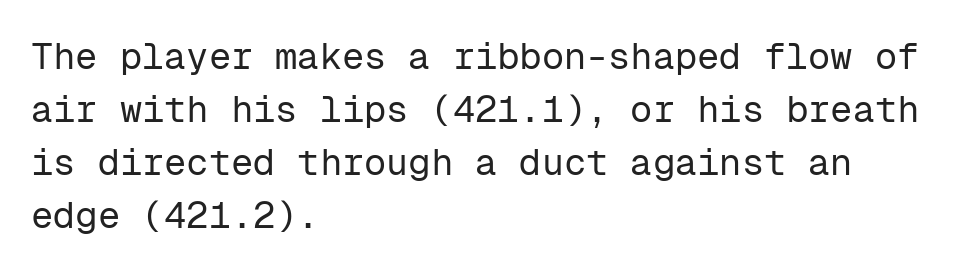
{"serif": "no", "italic": "no", "bold": "no", "weight": "regular", "width": "normal", "stroke_contrast": "low", "x_height": "medium", "monospaced": "yes", "underline": "no", "align": "left", "line_spacing": "normal", "line_spacing_ratio": 1.43, "letter_spacing": "normal", "letter_spacing_em": 0.0, "glyph_px": 37}
